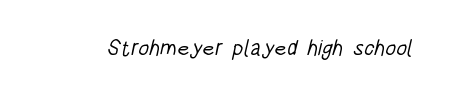
The image shows 22 px text type; set normal letter spacing, not underlined.
